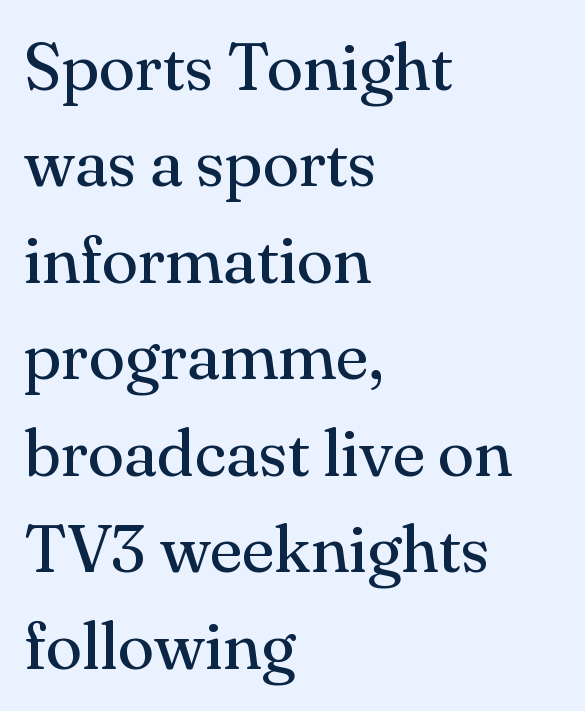
The image shows 67 px regular-weight serif type, upright; set left-aligned, normal line spacing (1.44x), normal letter spacing, not underlined; medium stroke contrast and a small x-height.
